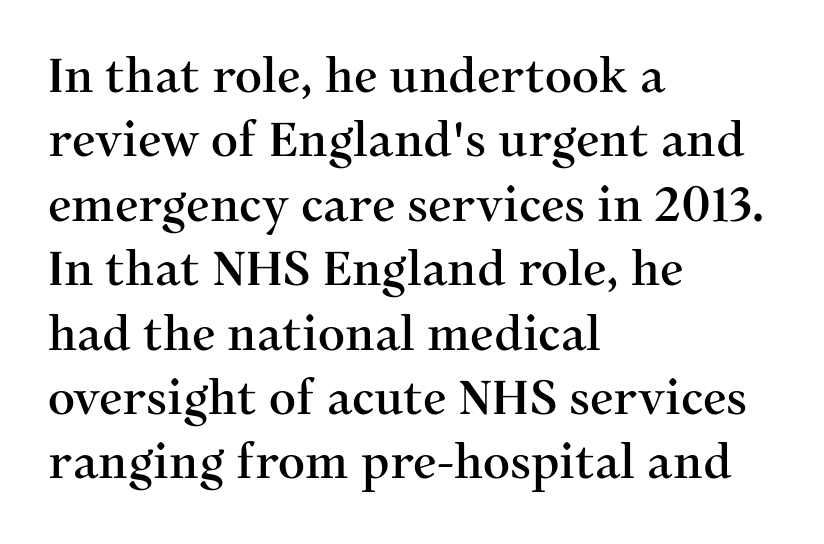
The image shows 47 px serif type, upright; set left-aligned, normal line spacing (1.37x), normal letter spacing, not underlined; medium stroke contrast and a medium x-height.
